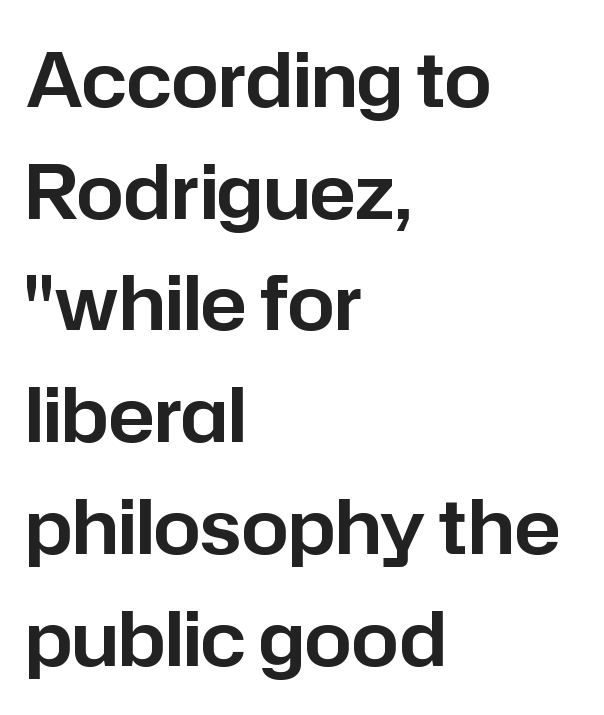
Q: Is the text italic (slanted)? A: No, it is upright.
Q: Is the typeface a serif or a sans-serif typeface? A: Sans-serif.
Q: Is the text underlined? A: No.
Q: How is the paragraph aligned? A: Left-aligned.
Q: Is the spacing between letters normal or unusually wide? A: Normal.
Q: Is the spacing between lines tight, normal or loose? A: Normal.
Q: Width (condensed, normal, or wide)? A: Normal.
Q: Stroke contrast? A: Low.
Q: x-height? A: Medium.
Q: Monospaced? A: No.
